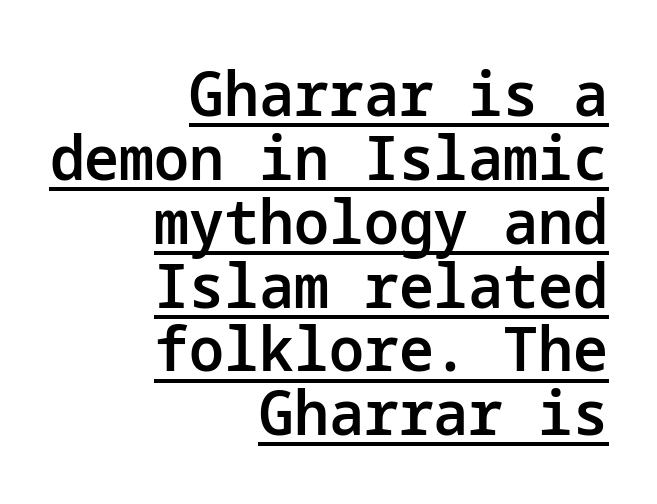
Q: Is the text bold? A: Semi-bold.
Q: Is the text italic (slanted)? A: No, it is upright.
Q: Is the typeface a serif or a sans-serif typeface? A: Sans-serif.
Q: Is the text underlined? A: Yes.
Q: How is the paragraph aligned? A: Right-aligned.
Q: Is the spacing between letters normal or unusually wide? A: Normal.
Q: Is the spacing between lines tight, normal or loose? A: Tight.
Q: Width (condensed, normal, or wide)? A: Normal.
Q: Stroke contrast? A: Low.
Q: x-height? A: Medium.
